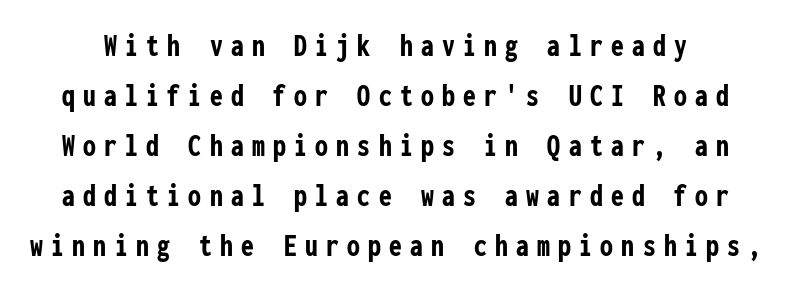
{"serif": "no", "italic": "no", "bold": "yes", "weight": "semibold", "width": "condensed", "stroke_contrast": "low", "x_height": "medium", "monospaced": "yes", "underline": "no", "line_spacing": "normal", "line_spacing_ratio": 1.56, "letter_spacing": "wide", "letter_spacing_em": 0.26, "glyph_px": 32}
